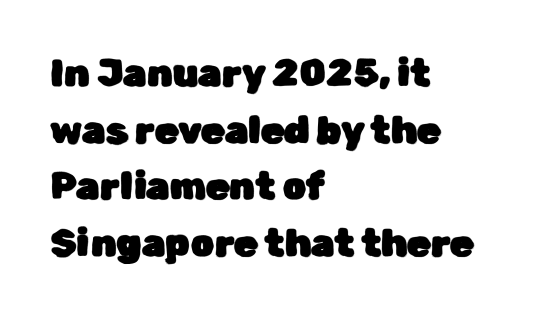
The image shows 38 px sans-serif type, upright; set left-aligned, normal line spacing (1.49x), normal letter spacing, not underlined; low stroke contrast and a medium x-height.
